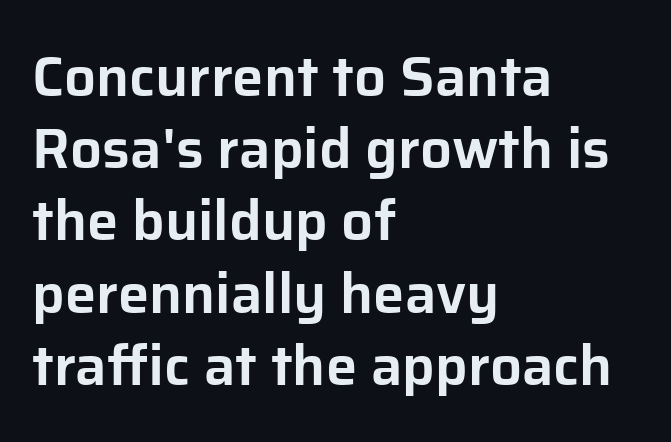
Q: Is the text italic (slanted)? A: No, it is upright.
Q: Is the typeface a serif or a sans-serif typeface? A: Sans-serif.
Q: Is the text underlined? A: No.
Q: How is the paragraph aligned? A: Left-aligned.
Q: Is the spacing between letters normal or unusually wide? A: Normal.
Q: Is the spacing between lines tight, normal or loose? A: Normal.
Q: Width (condensed, normal, or wide)? A: Normal.
Q: Stroke contrast? A: Low.
Q: x-height? A: Medium.
Q: Monospaced? A: No.
